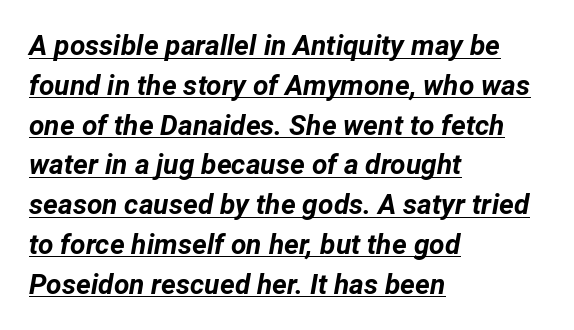
{"italic": "yes", "lean": "right", "slant_degrees": 12, "bold": "yes", "weight": "bold", "width": "normal", "stroke_contrast": "low", "x_height": "medium", "monospaced": "no", "underline": "yes", "align": "left", "line_spacing": "normal", "line_spacing_ratio": 1.42, "letter_spacing": "normal", "letter_spacing_em": 0.0, "glyph_px": 28}
